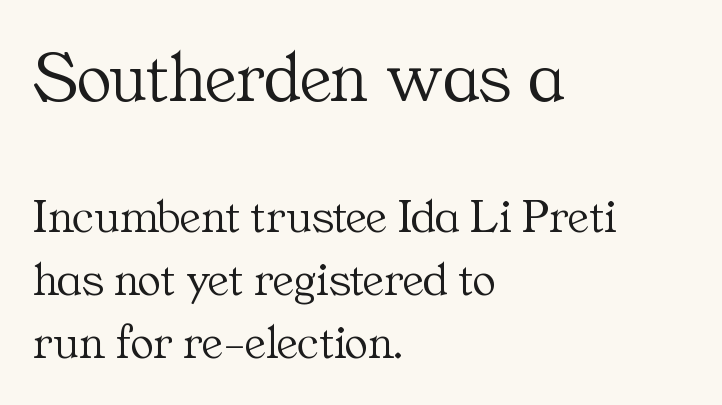
Q: Is the text bold? A: No.
Q: Is the text italic (slanted)? A: No, it is upright.
Q: Is the typeface a serif or a sans-serif typeface? A: Serif.
Q: Is the text underlined? A: No.
Q: How is the paragraph aligned? A: Left-aligned.
Q: Is the spacing between letters normal or unusually wide? A: Normal.
Q: Is the spacing between lines tight, normal or loose? A: Normal.
Q: Which block of text is set in a larger size, the first (top) or the second (bottom)? A: The first (top) one.
Q: Width (condensed, normal, or wide)? A: Normal.
Q: Stroke contrast? A: Medium.
Q: x-height? A: Medium.
Q: Monospaced? A: No.
